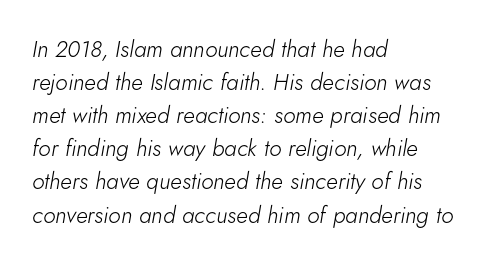
{"italic": "yes", "lean": "right", "slant_degrees": 5, "bold": "no", "underline": "no", "align": "left", "line_spacing": "normal", "line_spacing_ratio": 1.44, "letter_spacing": "normal", "letter_spacing_em": 0.0, "glyph_px": 23}
